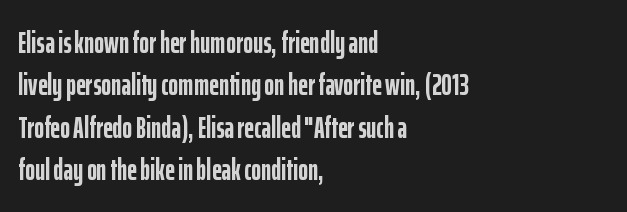
The image shows 30 px semibold, condensed sans-serif type, upright; set left-aligned, normal line spacing (1.41x), normal letter spacing, not underlined; low stroke contrast and a medium x-height.
